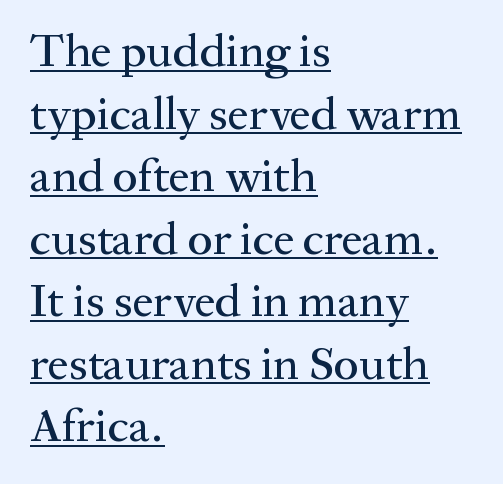
{"serif": "yes", "italic": "no", "width": "normal", "stroke_contrast": "medium", "x_height": "medium", "monospaced": "no", "underline": "yes", "align": "left", "line_spacing": "normal", "line_spacing_ratio": 1.33, "letter_spacing": "normal", "letter_spacing_em": 0.0, "glyph_px": 47}
